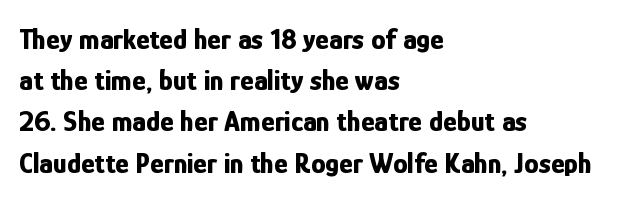
{"serif": "no", "italic": "no", "bold": "yes", "weight": "bold", "width": "condensed", "stroke_contrast": "low", "x_height": "medium", "monospaced": "no", "underline": "no", "align": "left", "line_spacing": "normal", "line_spacing_ratio": 1.42, "letter_spacing": "normal", "letter_spacing_em": 0.0, "glyph_px": 29}
